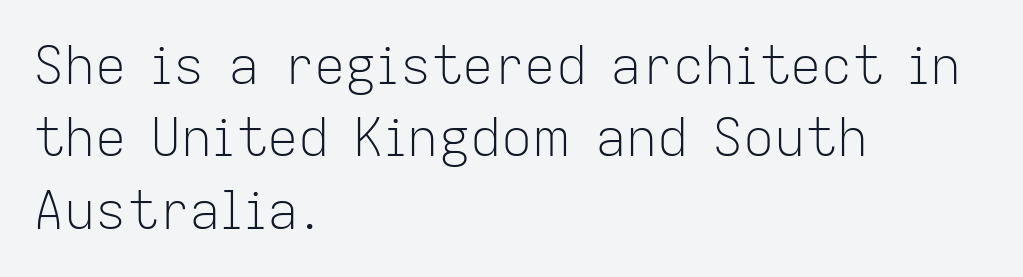
The image shows 52 px light sans-serif type, upright; set left-aligned, normal line spacing (1.39x), normal letter spacing, not underlined; low stroke contrast and a medium x-height.
